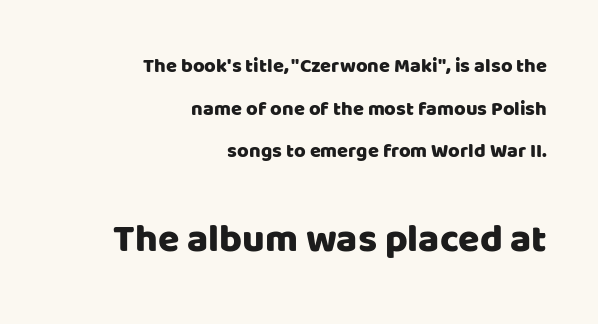
Q: Is the text italic (slanted)? A: No, it is upright.
Q: Is the typeface a serif or a sans-serif typeface? A: Sans-serif.
Q: Is the text underlined? A: No.
Q: How is the paragraph aligned? A: Right-aligned.
Q: Is the spacing between letters normal or unusually wide? A: Normal.
Q: Is the spacing between lines tight, normal or loose? A: Loose.
Q: Which block of text is set in a larger size, the first (top) or the second (bottom)? A: The second (bottom) one.
Q: Width (condensed, normal, or wide)? A: Normal.
Q: Stroke contrast? A: Low.
Q: x-height? A: Large.
Q: Monospaced? A: No.
